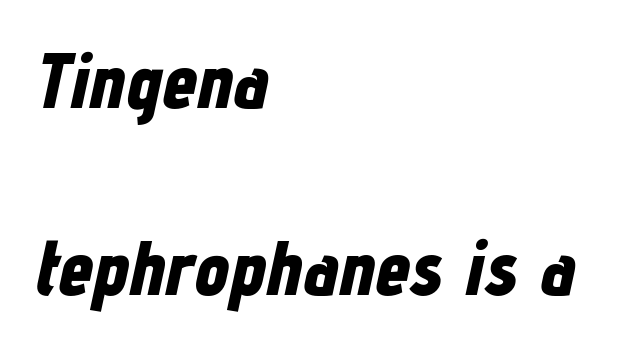
{"italic": "yes", "lean": "right", "slant_degrees": 12, "bold": "yes", "weight": "bold", "width": "condensed", "stroke_contrast": "low", "x_height": "medium", "monospaced": "no", "underline": "no", "align": "left", "line_spacing": "loose", "line_spacing_ratio": 2.4, "letter_spacing": "normal", "letter_spacing_em": 0.0, "glyph_px": 78}
